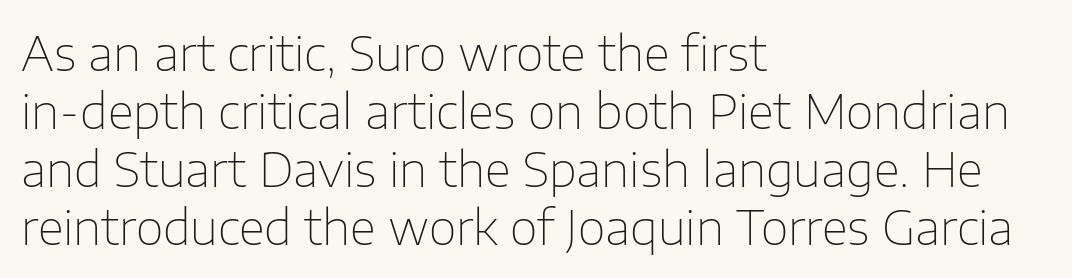
The image shows 48 px thin sans-serif type, upright; set left-aligned, line spacing 1.21x, normal letter spacing, not underlined; low stroke contrast and a medium x-height.
